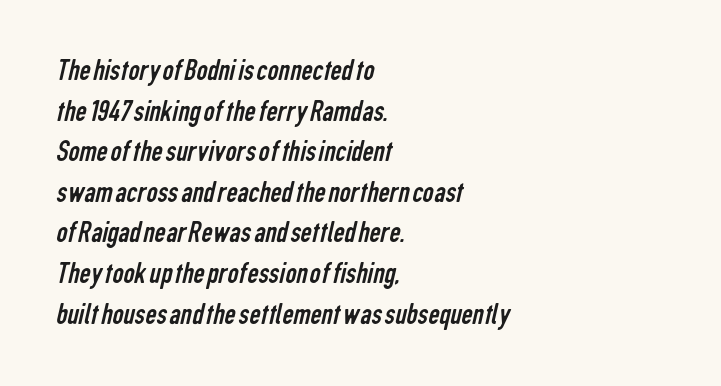
To sum up the face: it is a sans, with no serifs. Underline: absent. Horizontal alignment here is leftward, the default for most running prose. Varying glyph widths throughout — classic text-font behaviour. Evenly set lines give the paragraph a standard silhouette. The tracking reads as untouched default to a designer's eye.
